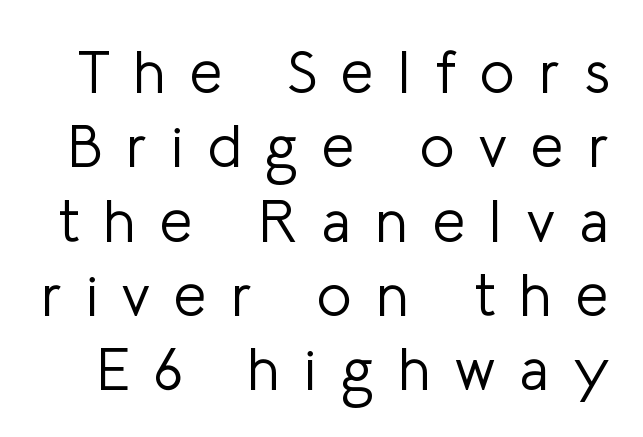
Unbolded letterforms with no extra heft. This is sans-serif lettering, the kind often seen on screens and signage. The horizontal fit of the characters is loose and conspicuously gappy. It's the straight-up-and-down kind of type.
